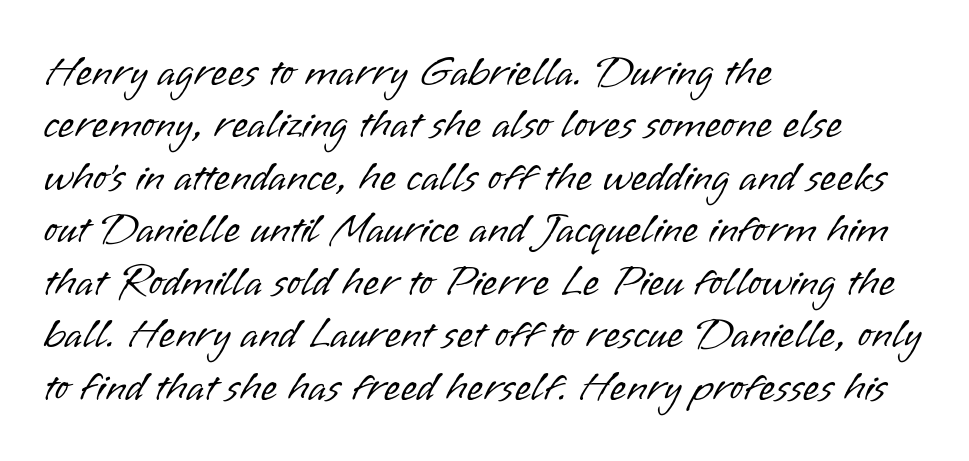
Descenders hang freely into open space. Is there much room between lines? A standard amount, neither cramped nor airy. A typesetter would call this proportional, since set widths differ per character. The compositor pushed each line to the left boundary. A sans-serif font was chosen for this passage. In terms of letterspacing, this is plain default setting.
